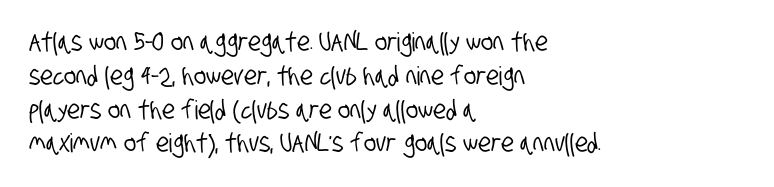
The image shows 26 px text type; set left-aligned, normal line spacing (1.3x), normal letter spacing, not underlined.
